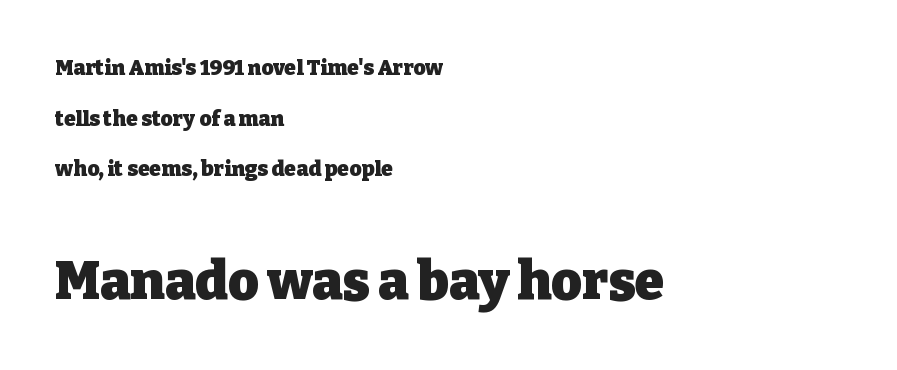
Q: Is the text bold? A: Yes.
Q: Is the text italic (slanted)? A: No, it is upright.
Q: Is the typeface a serif or a sans-serif typeface? A: Serif.
Q: Is the text underlined? A: No.
Q: How is the paragraph aligned? A: Left-aligned.
Q: Is the spacing between letters normal or unusually wide? A: Normal.
Q: Is the spacing between lines tight, normal or loose? A: Loose.
Q: Which block of text is set in a larger size, the first (top) or the second (bottom)? A: The second (bottom) one.
Q: Width (condensed, normal, or wide)? A: Normal.
Q: Stroke contrast? A: Low.
Q: x-height? A: Medium.
Q: Monospaced? A: No.
